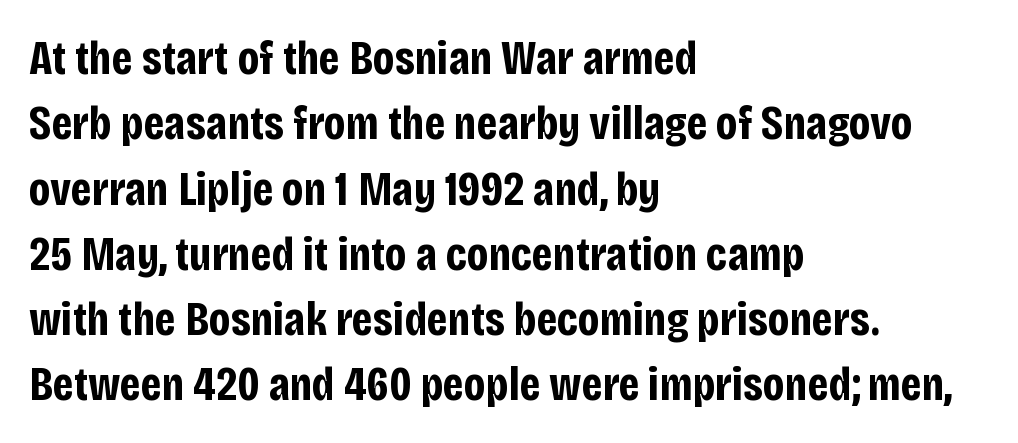
The image shows 48 px bold, condensed sans-serif type, upright; set left-aligned, normal line spacing (1.36x), normal letter spacing, not underlined; low stroke contrast and a large x-height.
